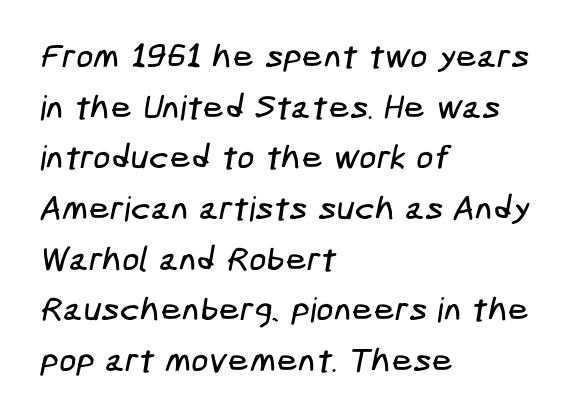
{"serif": "no", "width": "condensed", "stroke_contrast": "low", "x_height": "medium", "underline": "no", "align": "left", "line_spacing": "normal", "line_spacing_ratio": 1.49, "letter_spacing": "normal", "letter_spacing_em": 0.0, "glyph_px": 34}
